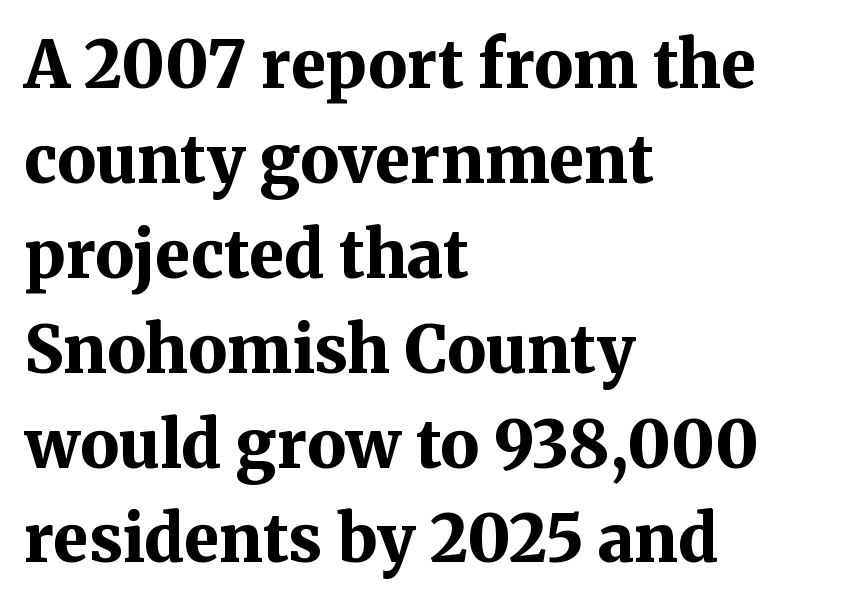
The image shows 65 px bold serif type, upright; set left-aligned, normal line spacing (1.46x), normal letter spacing, not underlined; medium stroke contrast and a medium x-height.
